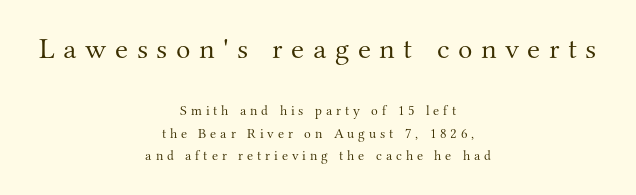
Each stroke keeps to a modest, everyday thickness or less. Stroke terminals: seriffed. The strip under each line holds only bare page. Successive baselines arrive at the customary interval.
